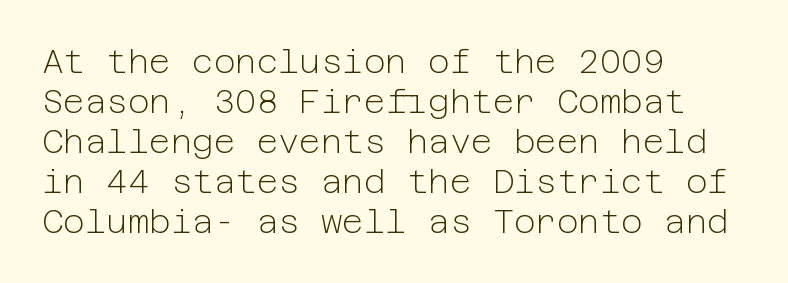
Q: Is the text bold? A: No.
Q: Is the text italic (slanted)? A: No, it is upright.
Q: Is the typeface a serif or a sans-serif typeface? A: Sans-serif.
Q: Is the text underlined? A: No.
Q: How is the paragraph aligned? A: Left-aligned.
Q: Is the spacing between letters normal or unusually wide? A: Normal.
Q: Width (condensed, normal, or wide)? A: Normal.
Q: Stroke contrast? A: Low.
Q: x-height? A: Medium.
